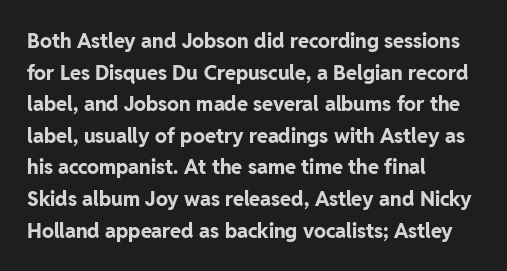
The image shows 20 px bold type, upright; set left-aligned, normal line spacing (1.58x), normal letter spacing, not underlined.
